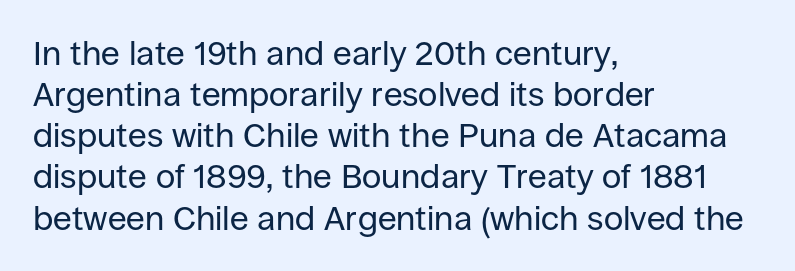
The image shows 34 px regular-weight sans-serif type, upright; set left-aligned, line spacing 1.21x, normal letter spacing, not underlined; low stroke contrast and a large x-height.
